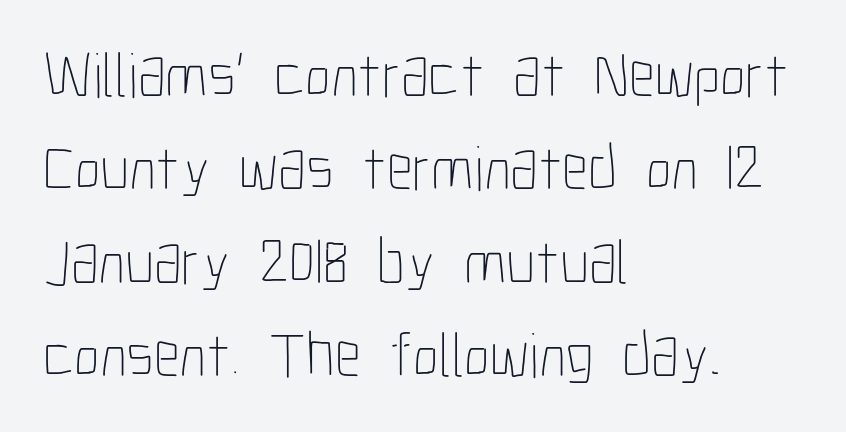
{"italic": "no", "bold": "no", "weight": "thin", "width": "condensed", "stroke_contrast": "low", "x_height": "medium", "monospaced": "no", "underline": "no", "align": "left", "line_spacing": "normal", "line_spacing_ratio": 1.46, "letter_spacing": "normal", "letter_spacing_em": 0.0, "glyph_px": 64}
